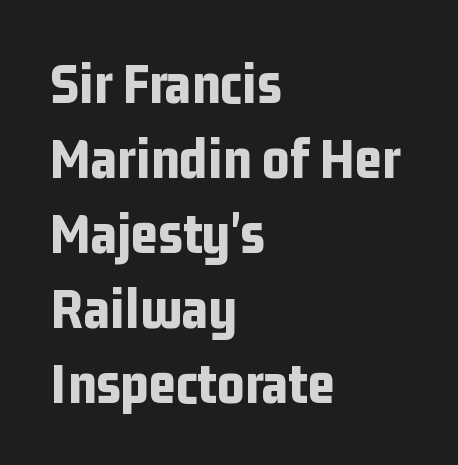
Q: Is the text bold? A: Yes.
Q: Is the text italic (slanted)? A: No, it is upright.
Q: Is the typeface a serif or a sans-serif typeface? A: Sans-serif.
Q: Is the text underlined? A: No.
Q: How is the paragraph aligned? A: Left-aligned.
Q: Is the spacing between letters normal or unusually wide? A: Normal.
Q: Is the spacing between lines tight, normal or loose? A: Normal.
Q: Width (condensed, normal, or wide)? A: Condensed.
Q: Stroke contrast? A: Low.
Q: x-height? A: Medium.
Q: Monospaced? A: No.
